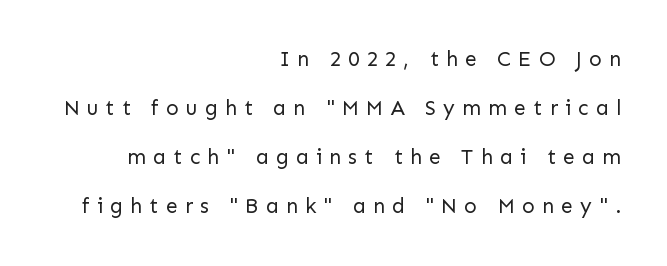
The letterforms stand isolated, each surrounded by extra space. The string is rendered with underlining switched off. How would I describe the line gaps? Wide and relaxed. Italic: no, the glyphs are upright roman. The letters look calm and open, with moderate or lighter stems. Typeset ragged left — the right edge is the straight one.
